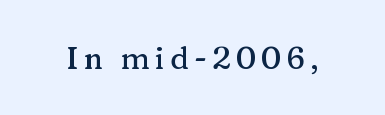
{"serif": "yes", "italic": "no", "width": "normal", "stroke_contrast": "medium", "x_height": "medium", "monospaced": "no", "underline": "no", "glyph_px": 31}
